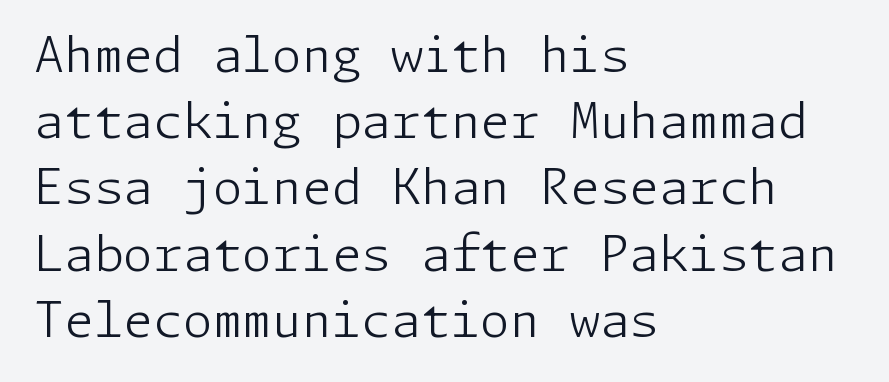
Q: Is the text bold? A: No.
Q: Is the text italic (slanted)? A: No, it is upright.
Q: Is the typeface a serif or a sans-serif typeface? A: Sans-serif.
Q: Is the text underlined? A: No.
Q: How is the paragraph aligned? A: Left-aligned.
Q: Is the spacing between letters normal or unusually wide? A: Normal.
Q: Is the spacing between lines tight, normal or loose? A: Normal.
Q: Width (condensed, normal, or wide)? A: Normal.
Q: Stroke contrast? A: Low.
Q: x-height? A: Medium.
